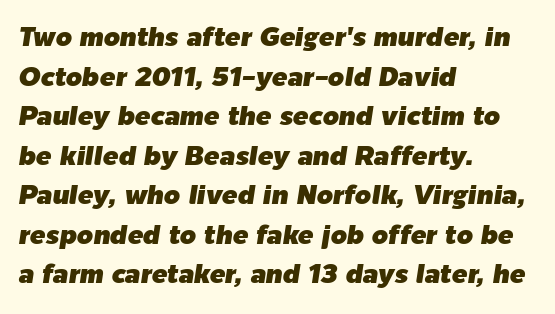
The lines sit at an ordinary, default distance from one another. The type is set solid horizontally, with unmodified tracking. The baseline area is clear. Notice how the passage keeps a crisp vertical edge on the left only. The whole block is typeset with a tilt.
